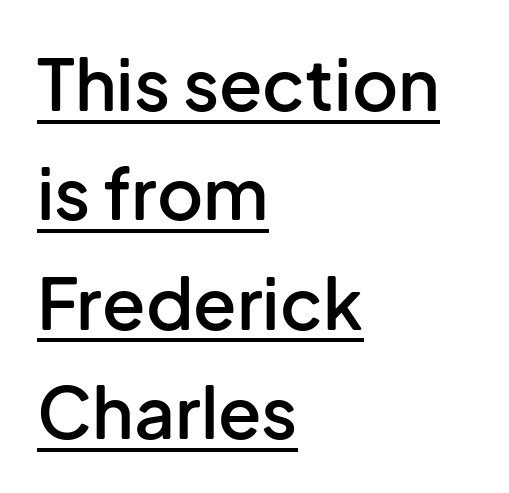
The image shows 71 px semibold sans-serif type, upright; set left-aligned, normal line spacing (1.54x), normal letter spacing, underlined; low stroke contrast and a medium x-height.
